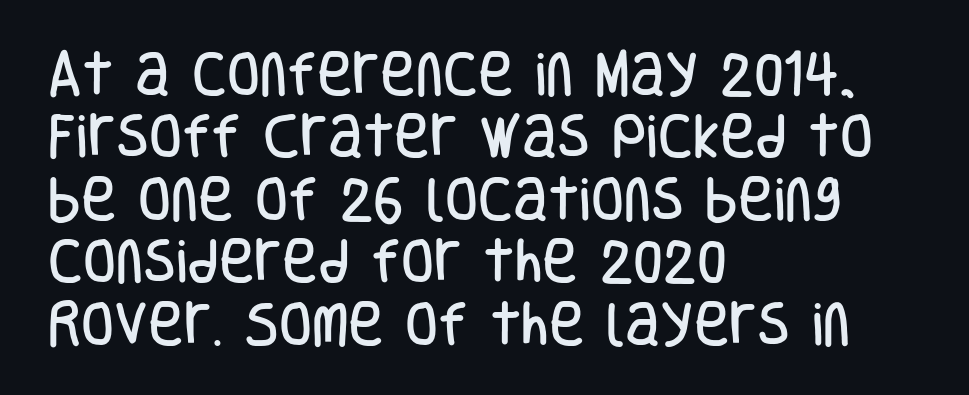
{"serif": "no", "italic": "no", "width": "condensed", "stroke_contrast": "low", "x_height": "large", "monospaced": "no", "underline": "no", "align": "left", "line_spacing": "normal", "line_spacing_ratio": 1.3, "letter_spacing": "normal", "letter_spacing_em": 0.0, "glyph_px": 48}
